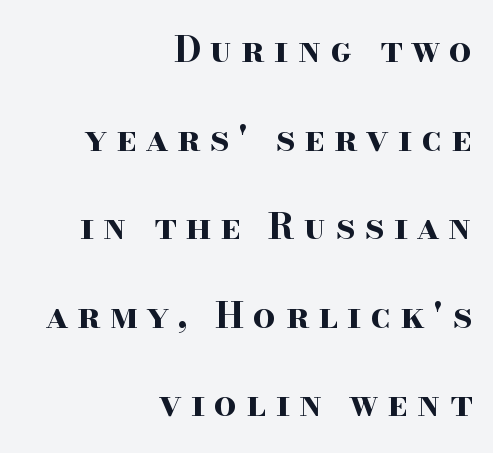
Q: Is the text bold? A: Yes.
Q: Is the text italic (slanted)? A: No, it is upright.
Q: Is the typeface a serif or a sans-serif typeface? A: Serif.
Q: Is the text underlined? A: No.
Q: How is the paragraph aligned? A: Right-aligned.
Q: Is the spacing between letters normal or unusually wide? A: Unusually wide.
Q: Is the spacing between lines tight, normal or loose? A: Loose.
Q: Width (condensed, normal, or wide)? A: Wide.
Q: Stroke contrast? A: High.
Q: x-height? A: Small.
Q: Monospaced? A: No.
